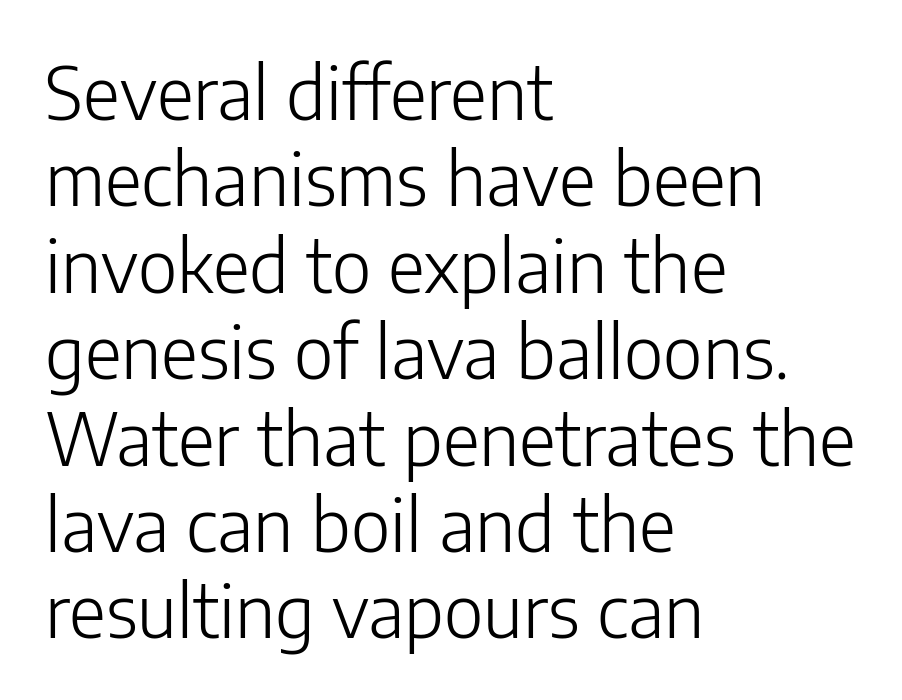
{"serif": "no", "italic": "no", "bold": "no", "weight": "light", "width": "normal", "stroke_contrast": "low", "x_height": "medium", "monospaced": "no", "underline": "no", "align": "left", "line_spacing_ratio": 1.2, "letter_spacing": "normal", "letter_spacing_em": 0.0, "glyph_px": 72}
